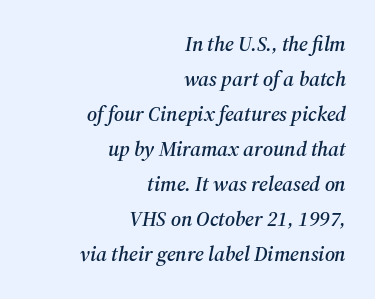
Q: Is the text italic (slanted)? A: Yes, it leans right by about 12 degrees.
Q: Is the text underlined? A: No.
Q: How is the paragraph aligned? A: Right-aligned.
Q: Is the spacing between letters normal or unusually wide? A: Normal.
Q: Is the spacing between lines tight, normal or loose? A: Normal.
